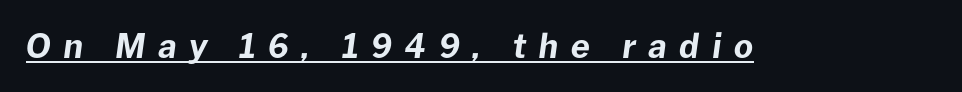
These lines are rendered in a variable-pitch font. Students, this is bold: see how much ink each stroke carries. Looks like someone drew a line under every word here. The type is letterspaced generously, with wide tracking.
